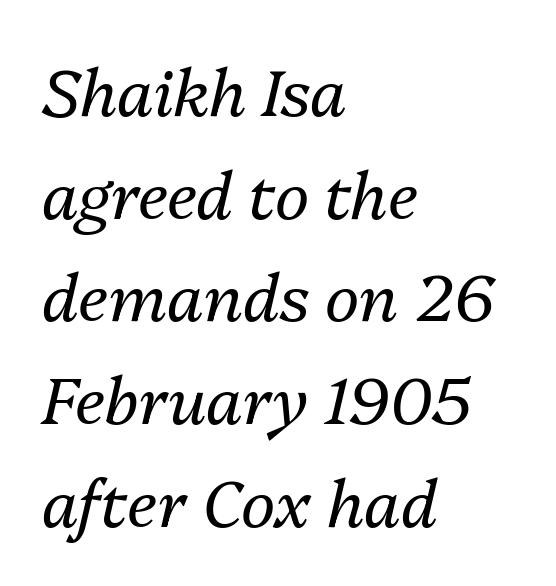
{"italic": "yes", "lean": "right", "slant_degrees": 13, "bold": "no", "weight": "regular", "width": "normal", "stroke_contrast": "medium", "x_height": "medium", "monospaced": "no", "underline": "no", "align": "left", "line_spacing": "normal", "line_spacing_ratio": 1.58, "letter_spacing": "normal", "letter_spacing_em": 0.0, "glyph_px": 65}
